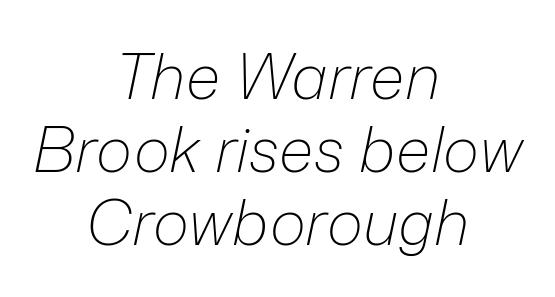
Stroke thickness stays within the range of a standard reading face or lighter. Check under the words: just untouched page. If you drew a line through each stem, it would be angled. Where is the straight margin? There isn't one; the lines are centered.
